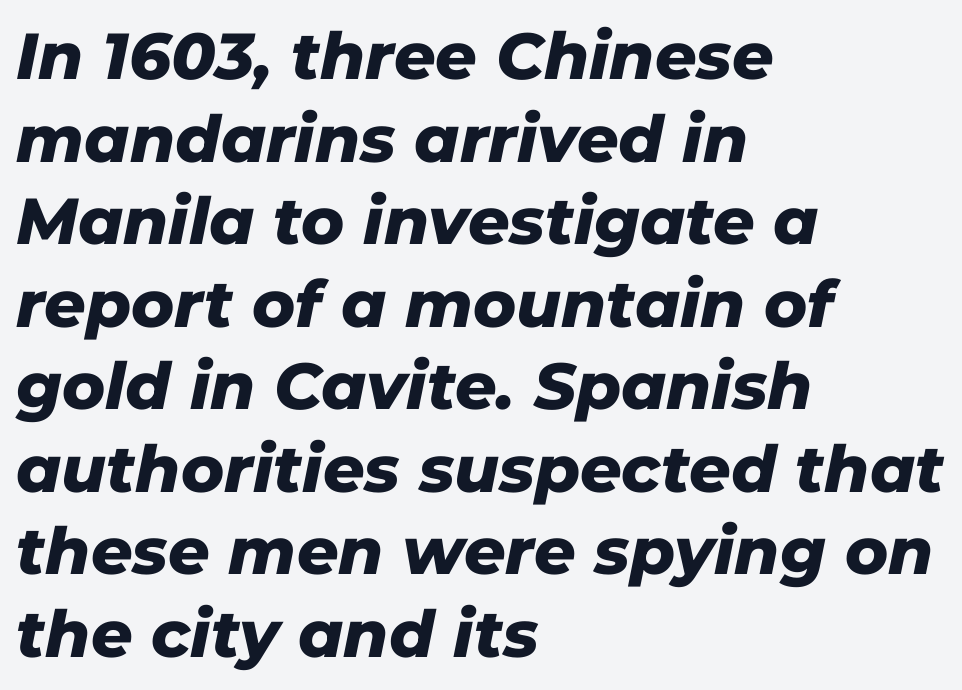
What stands out about the letter spacing? Nothing — it is the standard amount. Observe the lean: these are italic letterforms. The designer left line spacing at the default. Do the characters align in a grid? No, the font is proportional.
